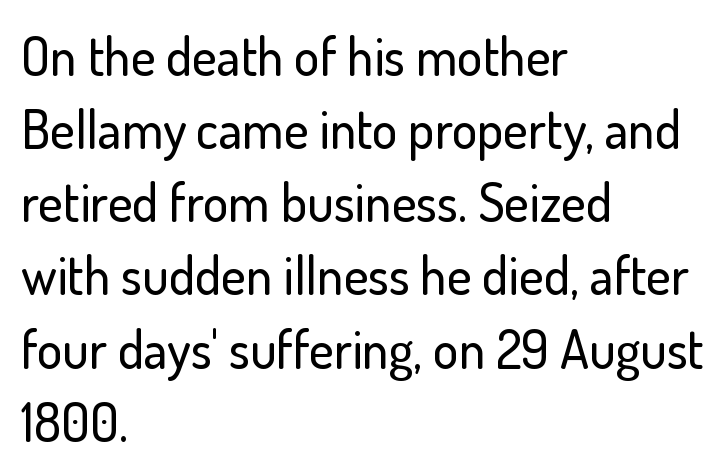
The image shows 53 px sans-serif type, upright; set left-aligned, normal line spacing (1.38x), normal letter spacing, not underlined; low stroke contrast and a small x-height.
